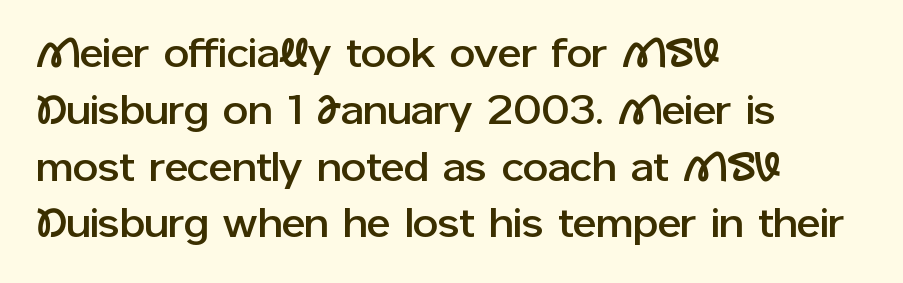
{"serif": "no", "italic": "no", "width": "normal", "stroke_contrast": "low", "x_height": "medium", "monospaced": "no", "underline": "no", "align": "left", "line_spacing": "normal", "line_spacing_ratio": 1.42, "letter_spacing": "normal", "letter_spacing_em": 0.0, "glyph_px": 40}
